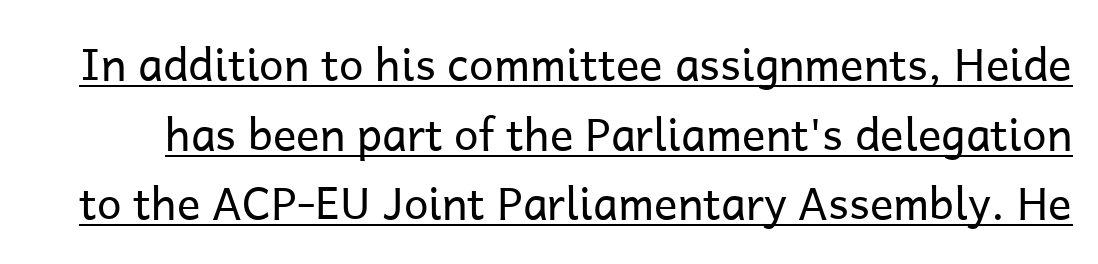
{"serif": "no", "italic": "no", "bold": "no", "weight": "regular", "width": "normal", "stroke_contrast": "low", "x_height": "medium", "monospaced": "no", "underline": "yes", "line_spacing": "normal", "line_spacing_ratio": 1.58, "letter_spacing": "normal", "letter_spacing_em": 0.0, "glyph_px": 44}
